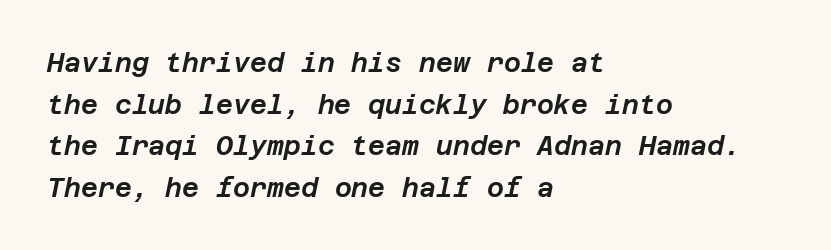
Q: Is the text italic (slanted)? A: Yes, it leans right by about 12 degrees.
Q: Is the text underlined? A: No.
Q: How is the paragraph aligned? A: Left-aligned.
Q: Is the spacing between letters normal or unusually wide? A: Normal.
Q: Is the spacing between lines tight, normal or loose? A: Normal.
